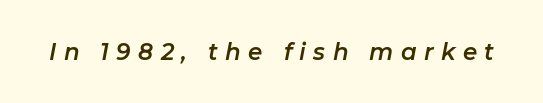
The image shows 23 px text type, italic (leaning right); set unusually wide letter spacing (+0.32 em), not underlined.
